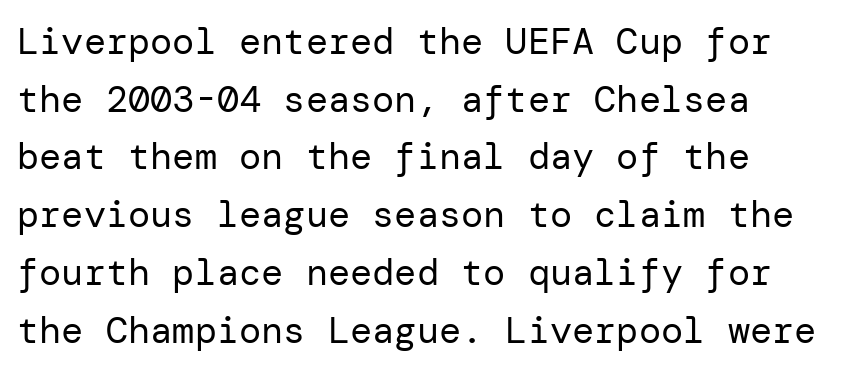
This rendering features lettering with no underline. These glyphs show unthickened strokes, regular width or finer. Alignment: flush left. These lines sit exactly where default settings would place them.
